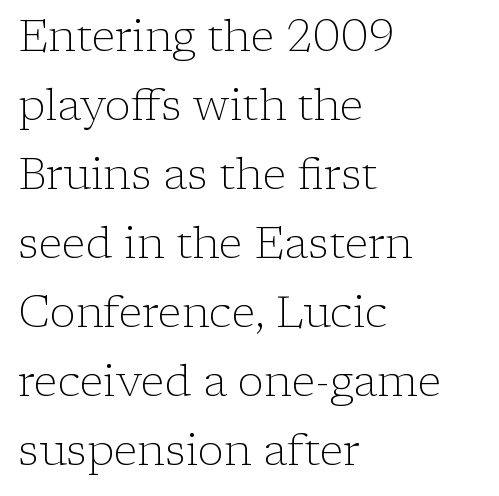
Beneath every word, the page is bare. This rendering employs a face with finishing strokes, i.e., a serif. The type sits square on the baseline with zero lean. Counters stay open thanks to moderate or lighter strokes. Each line starts at the same left margin while the right side varies. The letters advance in unequal steps, a hallmark of proportional type.
